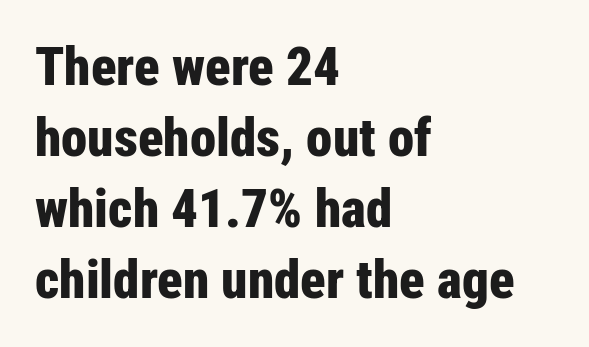
The image shows 53 px bold, condensed sans-serif type, upright; set left-aligned, normal line spacing (1.34x), normal letter spacing, not underlined; low stroke contrast and a medium x-height.
